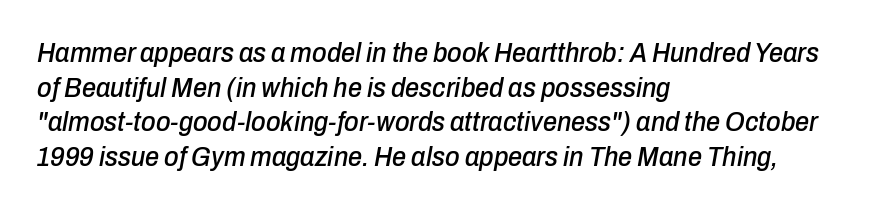
{"italic": "yes", "lean": "right", "slant_degrees": 10, "width": "condensed", "stroke_contrast": "low", "x_height": "medium", "monospaced": "no", "underline": "no", "align": "left", "line_spacing_ratio": 1.24, "letter_spacing": "normal", "letter_spacing_em": 0.0, "glyph_px": 28}
